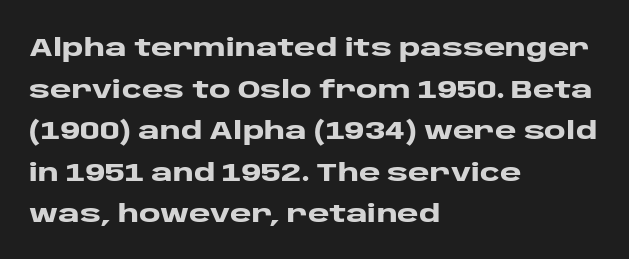
The image shows 26 px bold type, upright; set left-aligned, normal line spacing (1.6x), normal letter spacing, not underlined.
